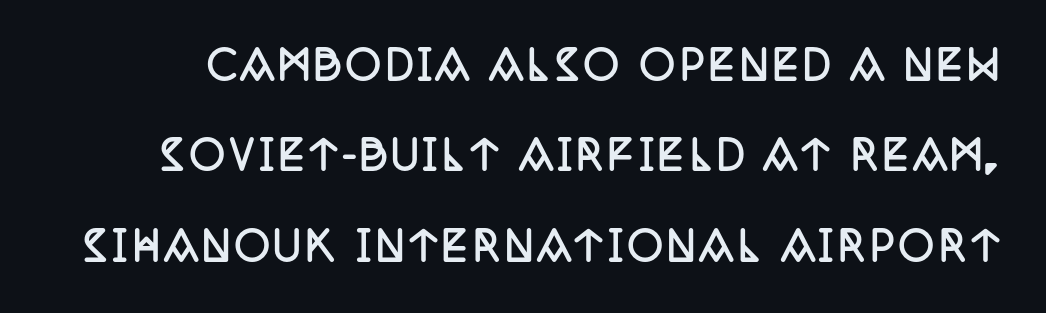
{"serif": "yes", "italic": "no", "bold": "yes", "weight": "semibold", "width": "condensed", "stroke_contrast": "low", "x_height": "large", "monospaced": "no", "underline": "no", "line_spacing": "loose", "line_spacing_ratio": 2.32, "glyph_px": 39}
